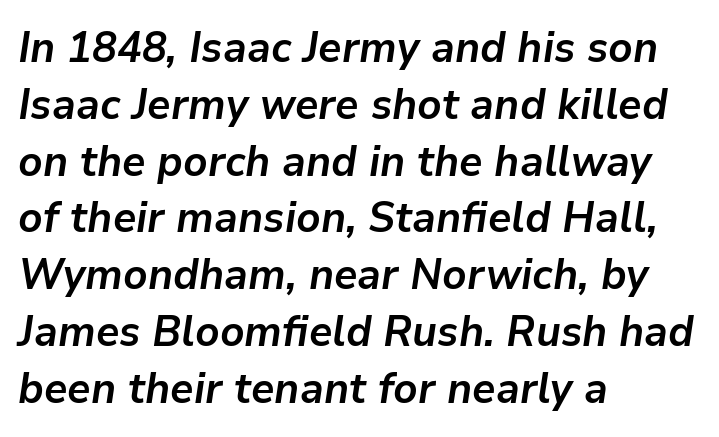
The passage shown is not underscored anywhere. One glance says typical: line gaps are just what's usual. Characters are canted at an angle relative to the baseline's perpendicular. The lines in this sample share a left origin and differ only in where they stop. The letterforms sit shoulder to shoulder at normal distance.
